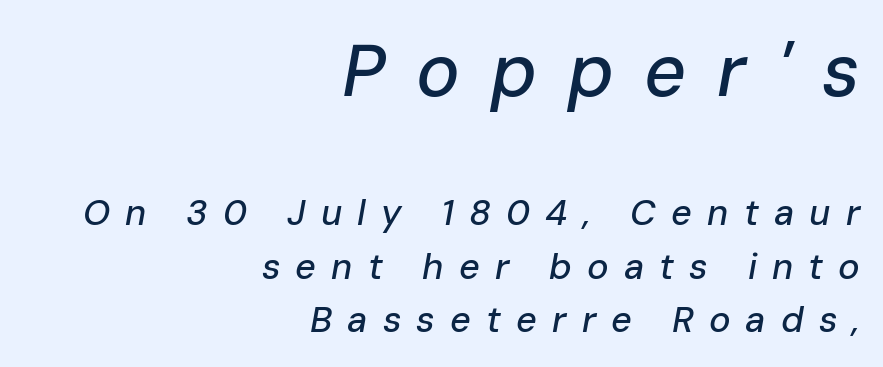
The image shows 73 px text type, italic (leaning right); set right-aligned, normal line spacing (1.48x), unusually wide letter spacing (+0.42 em), not underlined; the first (top) block is 2.03x larger; low stroke contrast and a medium x-height.
